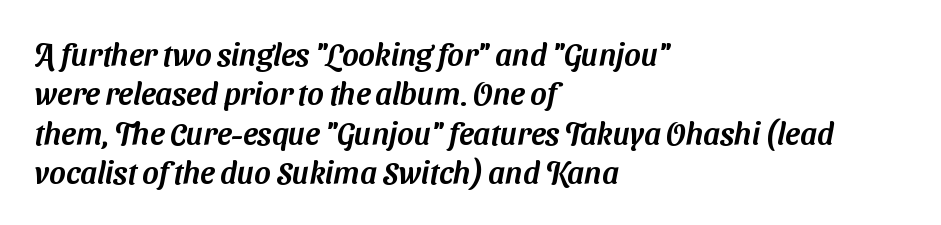
This sample has the flowing, uneven cadence of proportional lettering. The rendering keeps characters at their native spacing. Font category for this specimen: sans-serif. The glyphs are unaccompanied by any horizontal stroke below them. Notice how descenders clear the ascenders below comfortably — that's standard leading. Does the copy run flush right? No — it runs flush left.
